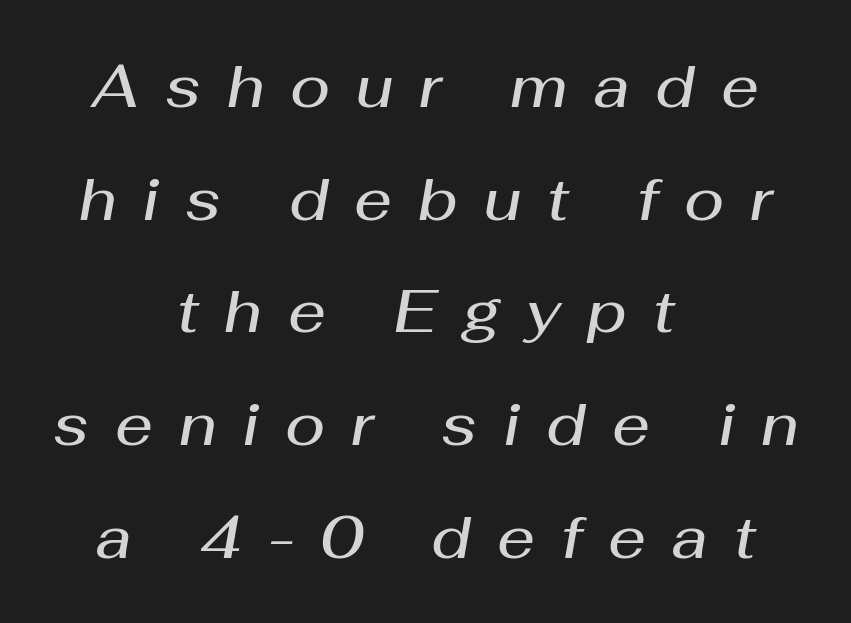
{"italic": "yes", "lean": "right", "slant_degrees": 10, "bold": "semi", "weight": "semibold", "width": "normal", "stroke_contrast": "medium", "x_height": "medium", "monospaced": "no", "underline": "no", "align": "center", "line_spacing": "loose", "line_spacing_ratio": 1.91, "letter_spacing": "wide", "letter_spacing_em": 0.44, "glyph_px": 59}
